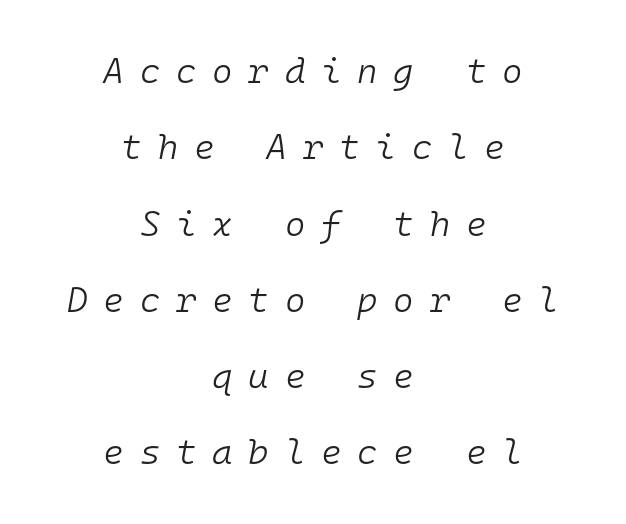
{"italic": "yes", "lean": "right", "slant_degrees": 10, "bold": "no", "weight": "light", "width": "normal", "stroke_contrast": "low", "x_height": "medium", "monospaced": "yes", "underline": "no", "align": "center", "line_spacing": "loose", "line_spacing_ratio": 2.18, "letter_spacing": "wide", "letter_spacing_em": 0.45, "glyph_px": 35}
